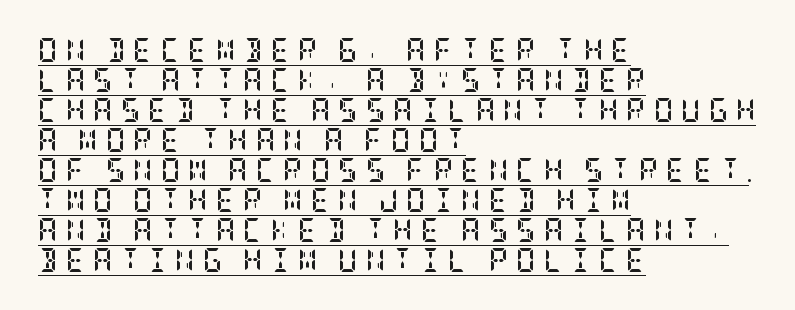
{"italic": "no", "bold": "yes", "underline": "yes", "align": "left", "line_spacing": "normal", "line_spacing_ratio": 1.25, "letter_spacing": "wide", "letter_spacing_em": 0.33, "glyph_px": 24}
